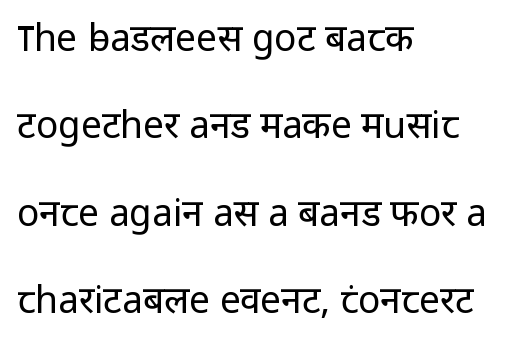
Q: Is the text bold? A: No.
Q: Is the text italic (slanted)? A: No, it is upright.
Q: Is the typeface a serif or a sans-serif typeface? A: Sans-serif.
Q: Is the text underlined? A: No.
Q: How is the paragraph aligned? A: Left-aligned.
Q: Is the spacing between letters normal or unusually wide? A: Normal.
Q: Is the spacing between lines tight, normal or loose? A: Loose.
Q: Width (condensed, normal, or wide)? A: Normal.
Q: Stroke contrast? A: Low.
Q: x-height? A: Medium.
Q: Monospaced? A: No.
